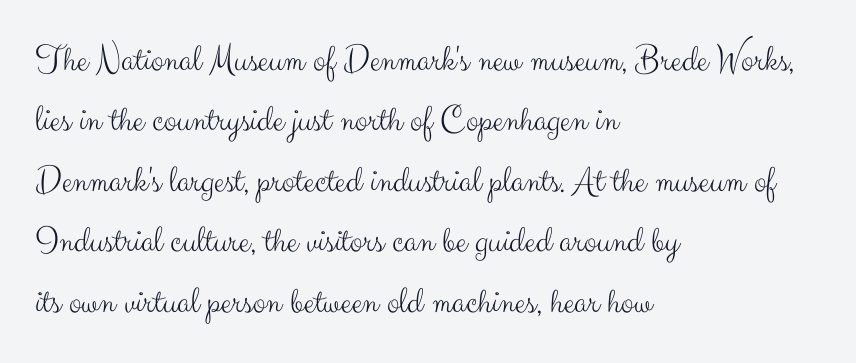
The image shows 38 px light sans-serif type; set left-aligned, normal line spacing (1.59x), normal letter spacing, not underlined; medium stroke contrast and a small x-height.
